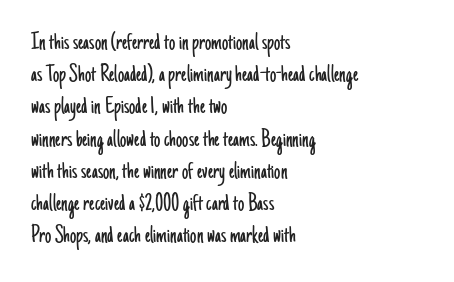
These lines keep a tight, regular rhythm from letter to letter. This sample is left-justified, so line endings fall wherever the words run out. The space between consecutive lines is moderate. Do the letters lean? They stand straight. The passage shown is not underscored anywhere. Stems and bowls with no extra thickness — not bold.
